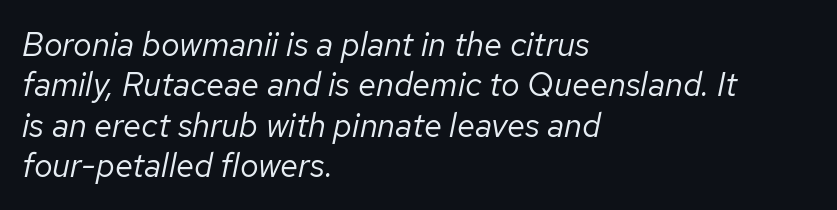
Q: Is the text bold? A: No.
Q: Is the text italic (slanted)? A: Yes, it leans right by about 12 degrees.
Q: Is the text underlined? A: No.
Q: How is the paragraph aligned? A: Left-aligned.
Q: Is the spacing between letters normal or unusually wide? A: Normal.
Q: Width (condensed, normal, or wide)? A: Normal.
Q: Stroke contrast? A: Low.
Q: x-height? A: Medium.
Q: Monospaced? A: No.
